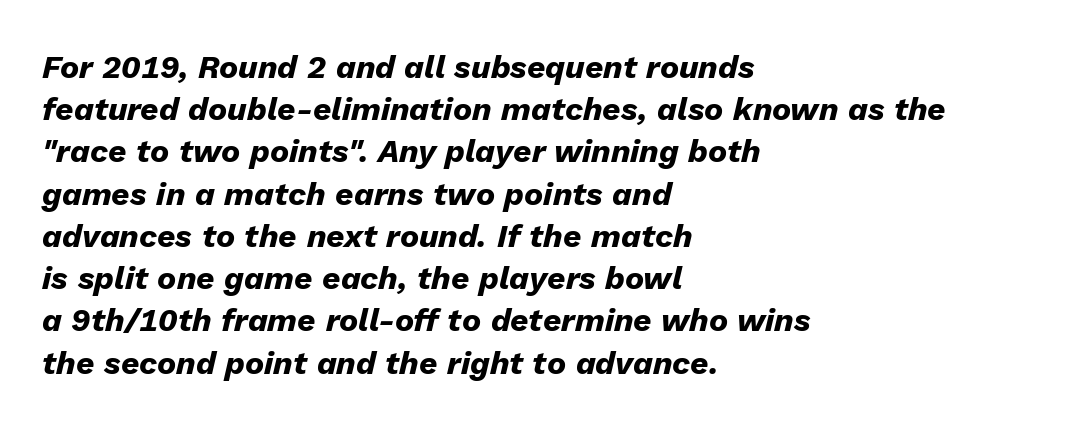
The image shows 32 px heavy type, italic (leaning right); set left-aligned, normal line spacing (1.32x), normal letter spacing, not underlined; low stroke contrast and a medium x-height.
